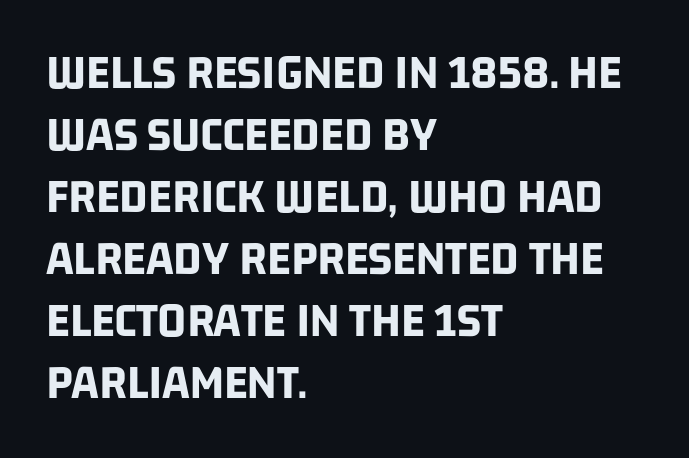
Q: Is the text bold? A: Yes.
Q: Is the typeface a serif or a sans-serif typeface? A: Sans-serif.
Q: Is the text underlined? A: No.
Q: How is the paragraph aligned? A: Left-aligned.
Q: Is the spacing between letters normal or unusually wide? A: Normal.
Q: Width (condensed, normal, or wide)? A: Condensed.
Q: Stroke contrast? A: Low.
Q: x-height? A: Large.
Q: Monospaced? A: No.
